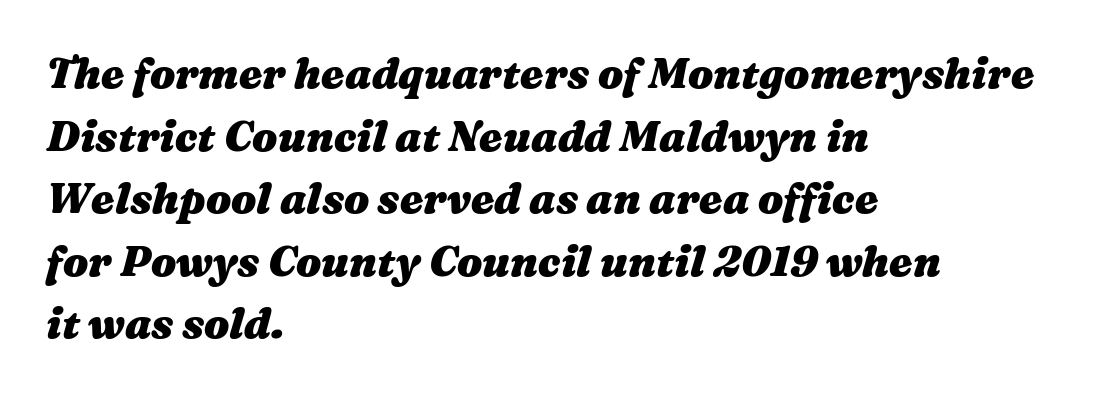
The image shows 42 px heavy, wide type, italic (leaning right); set left-aligned, normal line spacing (1.49x), normal letter spacing, not underlined; medium stroke contrast and a medium x-height.
